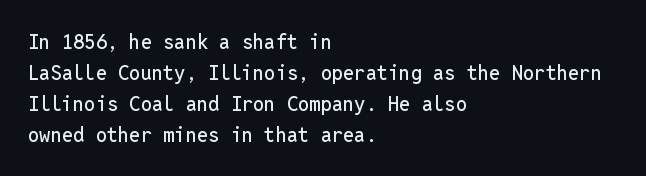
{"italic": "no", "underline": "no", "align": "left", "line_spacing": "normal", "line_spacing_ratio": 1.55, "letter_spacing": "normal", "letter_spacing_em": 0.0, "glyph_px": 20}
